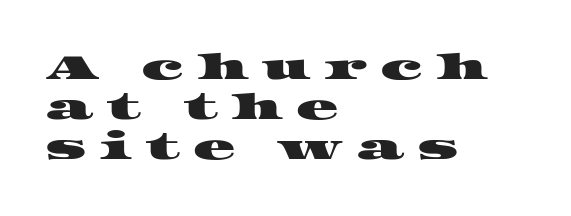
The image shows 35 px wide serif type; set left-aligned, tight line spacing (1.15x), unusually wide letter spacing (+0.38 em), not underlined; high stroke contrast and a large x-height.
